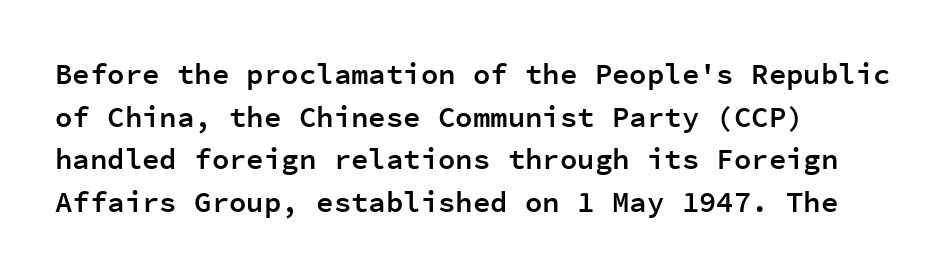
{"serif": "no", "italic": "no", "bold": "semi", "weight": "semibold", "width": "normal", "stroke_contrast": "low", "x_height": "medium", "monospaced": "yes", "underline": "no", "align": "left", "line_spacing": "normal", "line_spacing_ratio": 1.47, "letter_spacing": "normal", "letter_spacing_em": 0.0, "glyph_px": 29}
